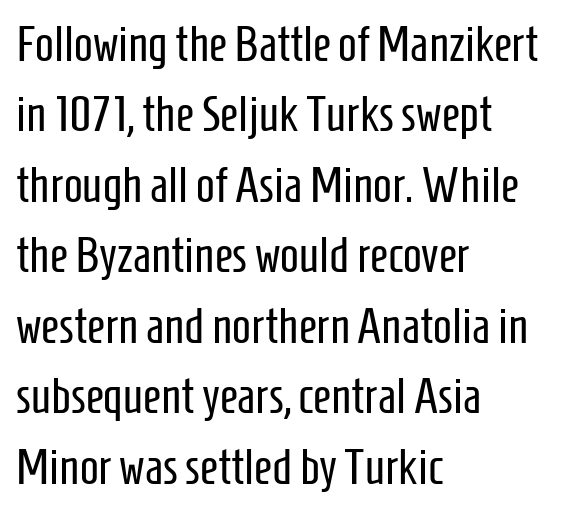
The image shows 50 px regular-weight, condensed sans-serif type, upright; set left-aligned, normal line spacing (1.41x), normal letter spacing, not underlined; low stroke contrast and a medium x-height.
